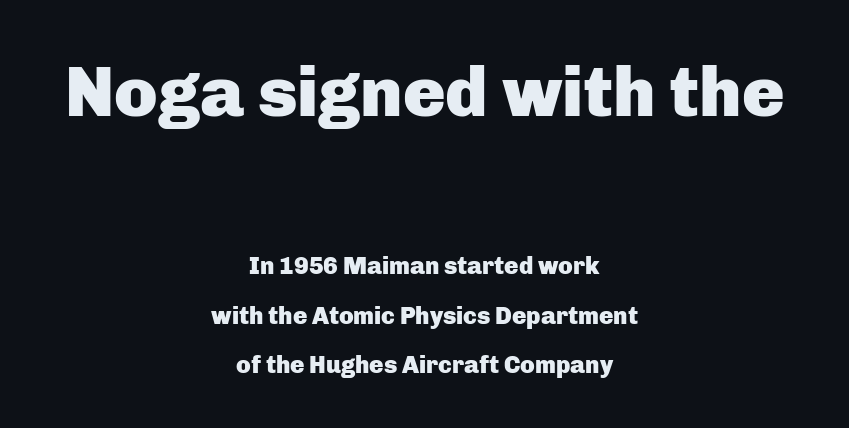
The glyphs have the mass of a bold cut. The paragraph shown floats in the horizontal middle. Regarding leading, the lines here are spaced well apart. Typographically, this falls in the sans-serif category. Upright lettering throughout.
